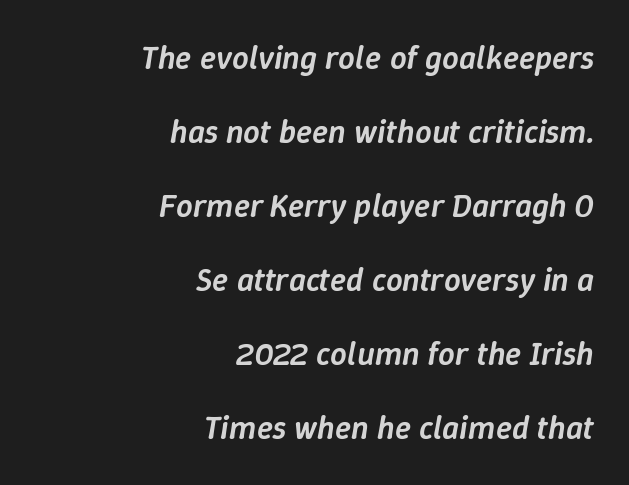
{"italic": "yes", "lean": "right", "slant_degrees": 9, "bold": "semi", "weight": "semibold", "width": "normal", "stroke_contrast": "low", "x_height": "medium", "monospaced": "no", "underline": "no", "align": "right", "line_spacing": "loose", "line_spacing_ratio": 2.24, "letter_spacing": "normal", "letter_spacing_em": 0.0, "glyph_px": 33}
